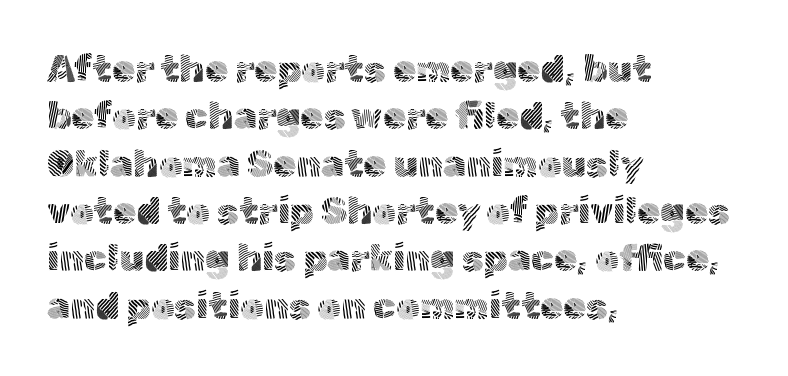
Q: Is the text bold? A: No.
Q: Is the text italic (slanted)? A: No, it is upright.
Q: Is the typeface a serif or a sans-serif typeface? A: Sans-serif.
Q: Is the text underlined? A: No.
Q: How is the paragraph aligned? A: Left-aligned.
Q: Is the spacing between letters normal or unusually wide? A: Normal.
Q: Is the spacing between lines tight, normal or loose? A: Normal.
Q: Width (condensed, normal, or wide)? A: Normal.
Q: x-height? A: Medium.
Q: Monospaced? A: No.
